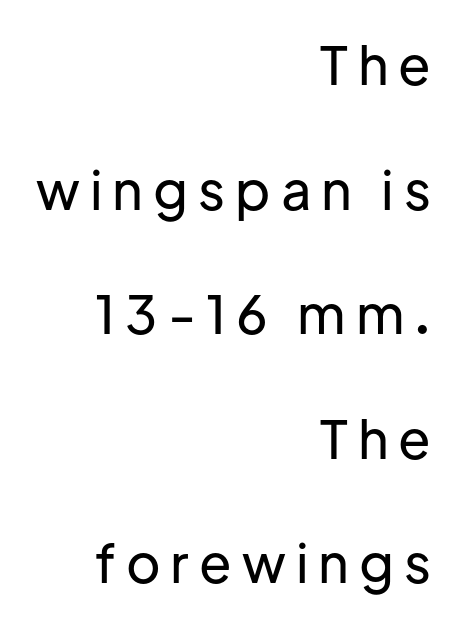
{"serif": "no", "italic": "no", "width": "normal", "stroke_contrast": "low", "x_height": "medium", "monospaced": "no", "underline": "no", "align": "right", "line_spacing": "loose", "line_spacing_ratio": 2.35, "glyph_px": 53}
